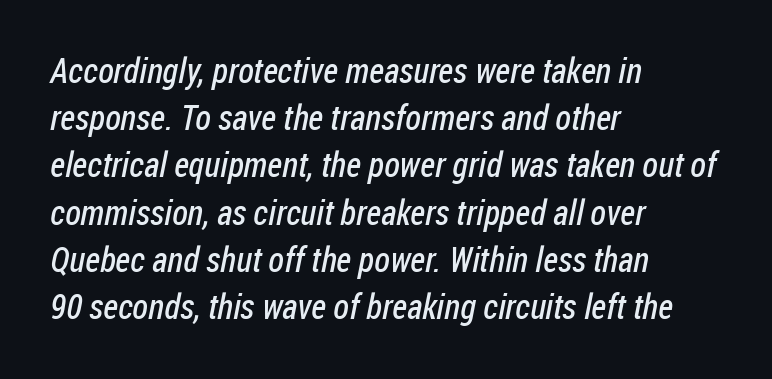
Q: Is the text bold? A: No.
Q: Is the typeface a serif or a sans-serif typeface? A: Sans-serif.
Q: Is the text underlined? A: No.
Q: How is the paragraph aligned? A: Left-aligned.
Q: Is the spacing between letters normal or unusually wide? A: Normal.
Q: Is the spacing between lines tight, normal or loose? A: Normal.
Q: Width (condensed, normal, or wide)? A: Condensed.
Q: Stroke contrast? A: Low.
Q: x-height? A: Medium.
Q: Monospaced? A: No.
